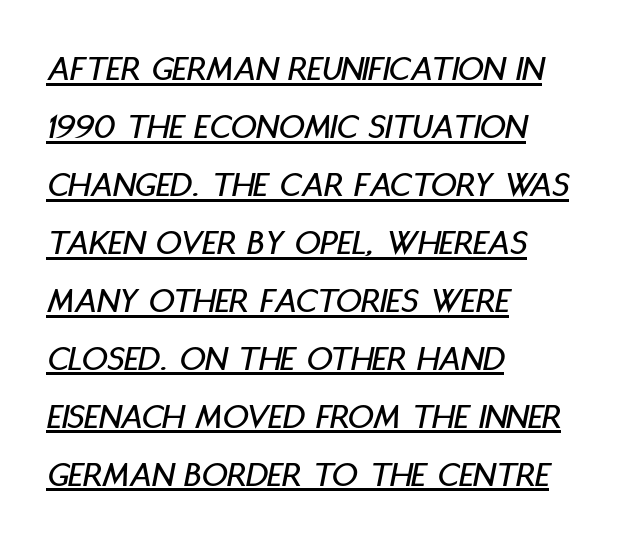
{"italic": "yes", "lean": "right", "slant_degrees": 11, "width": "condensed", "stroke_contrast": "low", "x_height": "large", "monospaced": "no", "underline": "yes", "align": "left", "line_spacing": "normal", "line_spacing_ratio": 1.61, "letter_spacing": "normal", "letter_spacing_em": 0.0, "glyph_px": 36}
